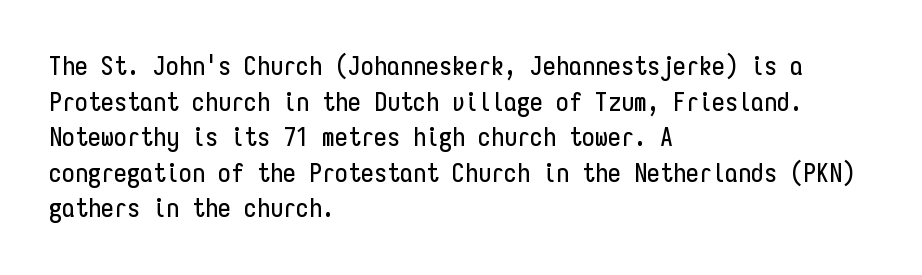
Compared with a centered layout, this one pins lines to the left instead. These lines were composed using upright roman letters. The type is set solid horizontally, with unmodified tracking. Vertical spacing — default. A bare baseline throughout the passage.
